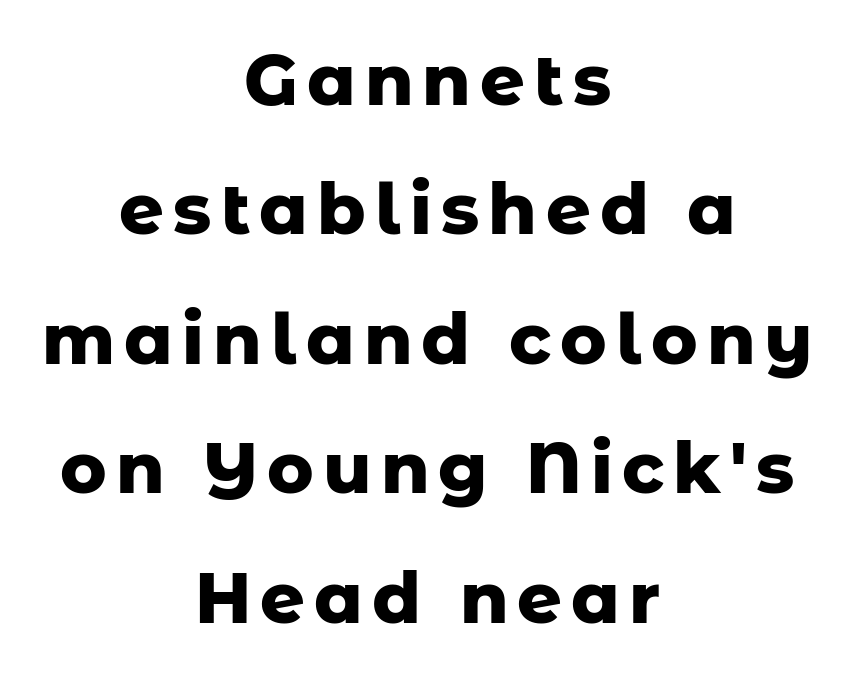
{"serif": "no", "italic": "no", "bold": "yes", "weight": "heavy", "width": "normal", "stroke_contrast": "low", "x_height": "medium", "monospaced": "no", "underline": "no", "align": "center", "line_spacing_ratio": 1.85, "glyph_px": 70}
